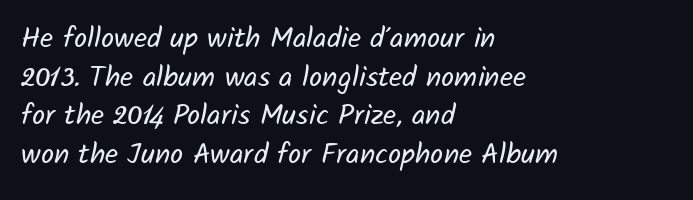
Q: Is the text bold? A: No.
Q: Is the typeface a serif or a sans-serif typeface? A: Sans-serif.
Q: Is the text underlined? A: No.
Q: How is the paragraph aligned? A: Left-aligned.
Q: Is the spacing between letters normal or unusually wide? A: Normal.
Q: Is the spacing between lines tight, normal or loose? A: Normal.
Q: Width (condensed, normal, or wide)? A: Normal.
Q: Stroke contrast? A: Low.
Q: x-height? A: Medium.
Q: Monospaced? A: No.
